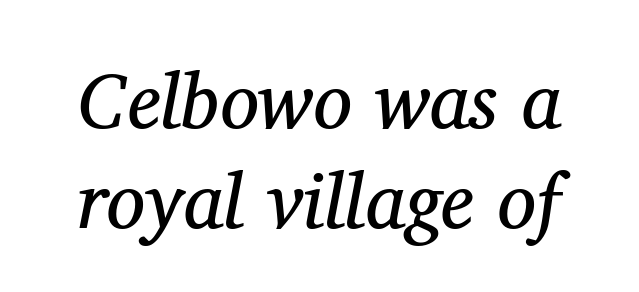
Q: Is the text bold? A: No.
Q: Is the text italic (slanted)? A: Yes, it leans right by about 11 degrees.
Q: Is the typeface a serif or a sans-serif typeface? A: Serif.
Q: Is the text underlined? A: No.
Q: Is the spacing between letters normal or unusually wide? A: Normal.
Q: Is the spacing between lines tight, normal or loose? A: Normal.
Q: Width (condensed, normal, or wide)? A: Normal.
Q: Stroke contrast? A: Medium.
Q: x-height? A: Medium.
Q: Monospaced? A: No.
